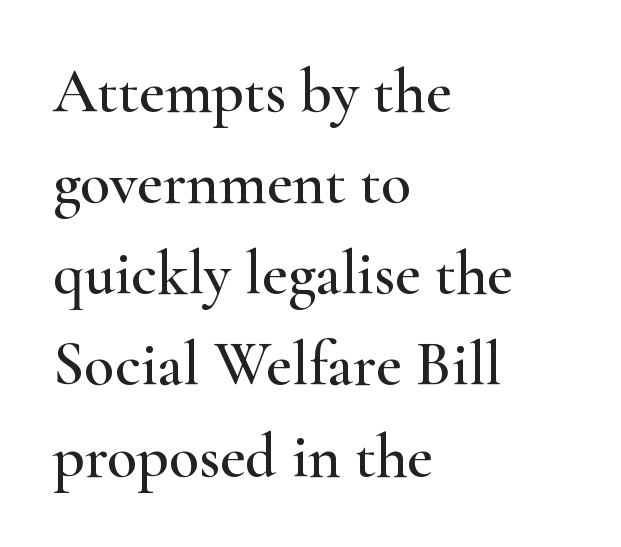
Regarding serifs, this sample has them. You could not count columns in this text — the font is proportionally spaced. This is the regular roman posture of the typeface. The line-height multiplier appears to be the usual default.
